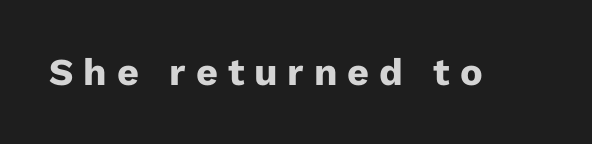
{"serif": "no", "italic": "no", "bold": "yes", "weight": "heavy", "width": "normal", "stroke_contrast": "low", "x_height": "medium", "monospaced": "no", "underline": "no", "letter_spacing": "wide", "letter_spacing_em": 0.26, "glyph_px": 38}
